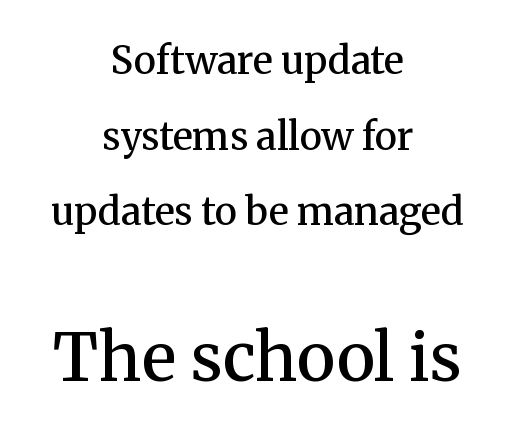
Q: Is the text bold? A: Semi-bold.
Q: Is the text italic (slanted)? A: No, it is upright.
Q: Is the typeface a serif or a sans-serif typeface? A: Serif.
Q: Is the text underlined? A: No.
Q: How is the paragraph aligned? A: Centered.
Q: Is the spacing between letters normal or unusually wide? A: Normal.
Q: Is the spacing between lines tight, normal or loose? A: Loose.
Q: Which block of text is set in a larger size, the first (top) or the second (bottom)? A: The second (bottom) one.
Q: Width (condensed, normal, or wide)? A: Normal.
Q: Stroke contrast? A: Medium.
Q: x-height? A: Medium.
Q: Monospaced? A: No.
